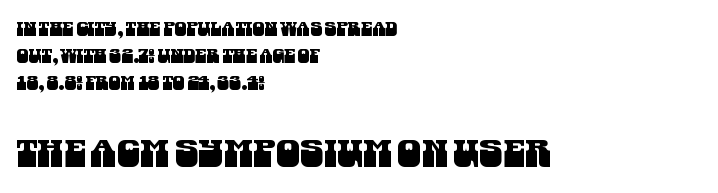
{"serif": "no", "width": "condensed", "stroke_contrast": "medium", "x_height": "large", "monospaced": "no", "underline": "no", "align": "left", "line_spacing": "normal", "line_spacing_ratio": 1.41, "letter_spacing": "normal", "letter_spacing_em": 0.0, "larger_block": "second", "size_ratio": 2.0, "glyph_px": 38}
